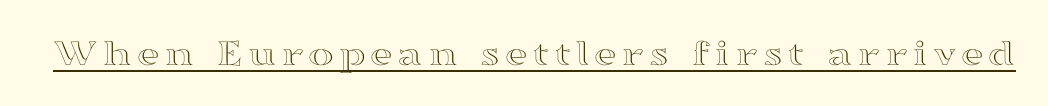
{"italic": "no", "width": "wide", "x_height": "medium", "monospaced": "no", "underline": "yes", "glyph_px": 39}
